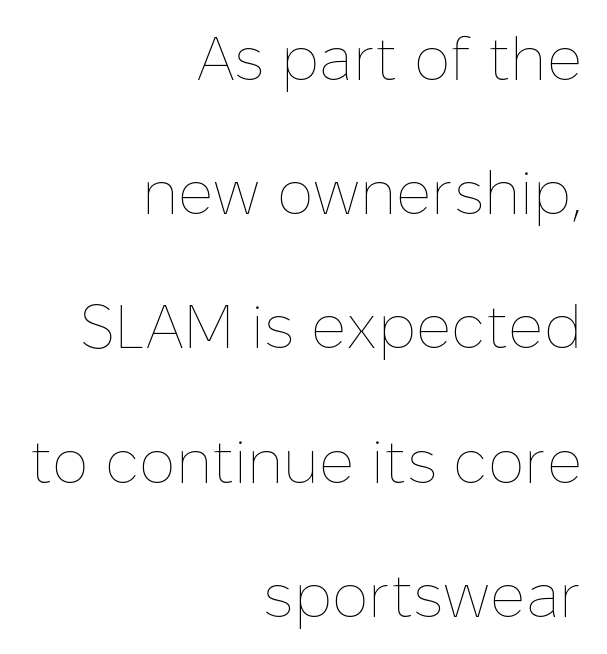
{"italic": "no", "bold": "no", "weight": "thin", "width": "normal", "stroke_contrast": "low", "x_height": "medium", "monospaced": "no", "underline": "no", "align": "right", "line_spacing": "loose", "line_spacing_ratio": 2.2, "letter_spacing": "normal", "letter_spacing_em": 0.0, "glyph_px": 61}
